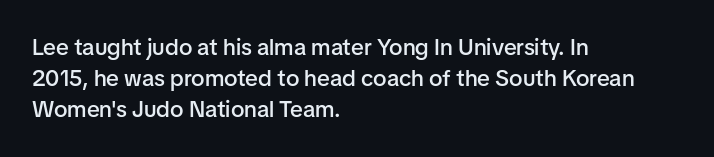
Q: Is the text bold? A: Semi-bold.
Q: Is the text italic (slanted)? A: No, it is upright.
Q: Is the text underlined? A: No.
Q: How is the paragraph aligned? A: Left-aligned.
Q: Is the spacing between letters normal or unusually wide? A: Normal.
Q: Is the spacing between lines tight, normal or loose? A: Normal.
